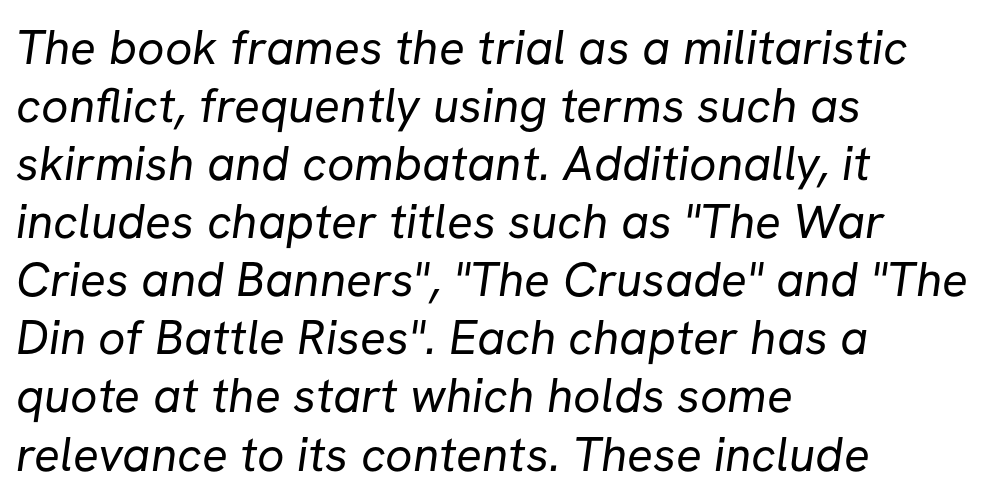
The image shows 48 px regular-weight sans-serif type; set left-aligned, line spacing 1.21x, normal letter spacing, not underlined; low stroke contrast and a medium x-height.
